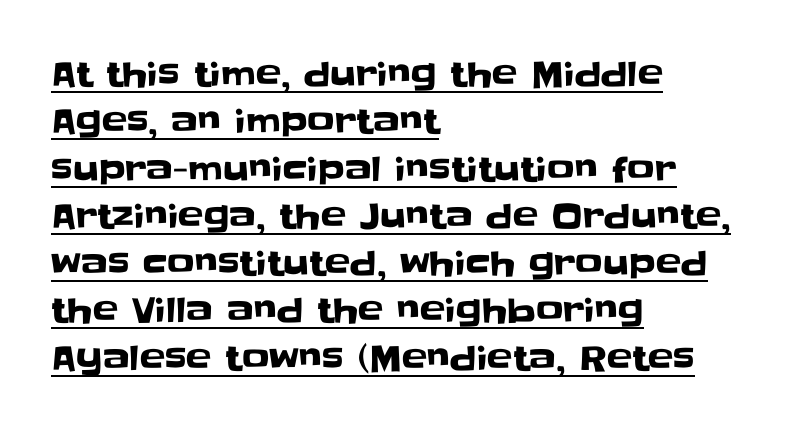
{"serif": "no", "italic": "no", "width": "normal", "stroke_contrast": "low", "x_height": "large", "monospaced": "no", "underline": "yes", "align": "left", "line_spacing": "normal", "line_spacing_ratio": 1.39, "letter_spacing": "normal", "letter_spacing_em": 0.0, "glyph_px": 34}
